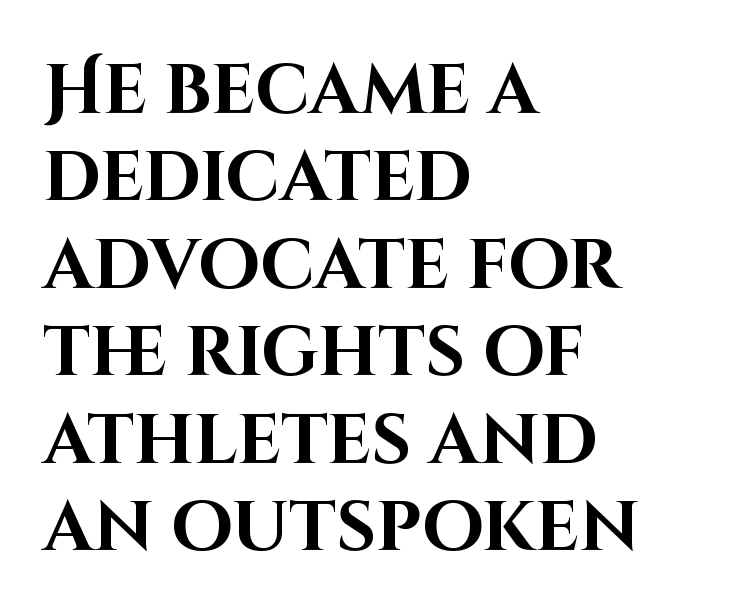
This block has exactly the height ordinary leading produces. Caption: standard tracking, unaltered. The rendering uses natural spacing where letterforms have individual widths. Descenders are the only things crossing below the line. This is the regular roman posture of the typeface. The face used here is a sans, in the tradition of grotesques and geometrics.
